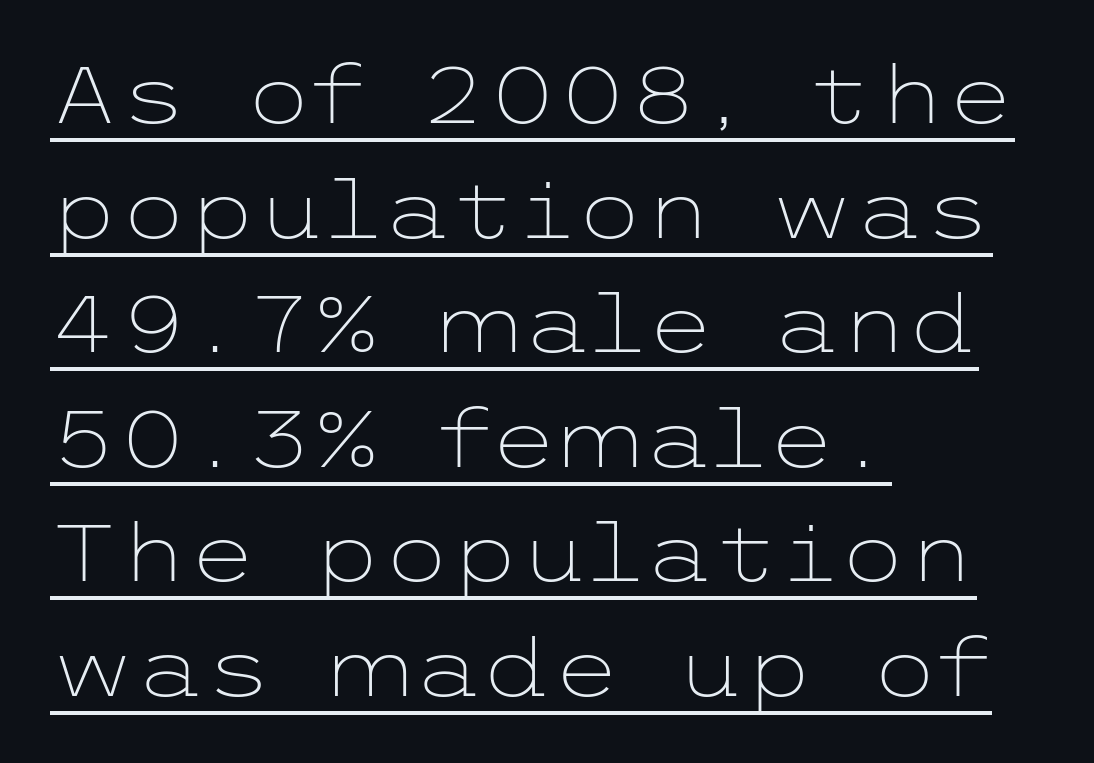
Leading: standard. Italic? Not at all — the glyphs are vertical. Typographically, this falls in the sans-serif category. The typesetter has applied underlining to the passage shown. The face looks like a standard text weight, possibly lighter. The horizontal fit of the characters is conventional and even.
